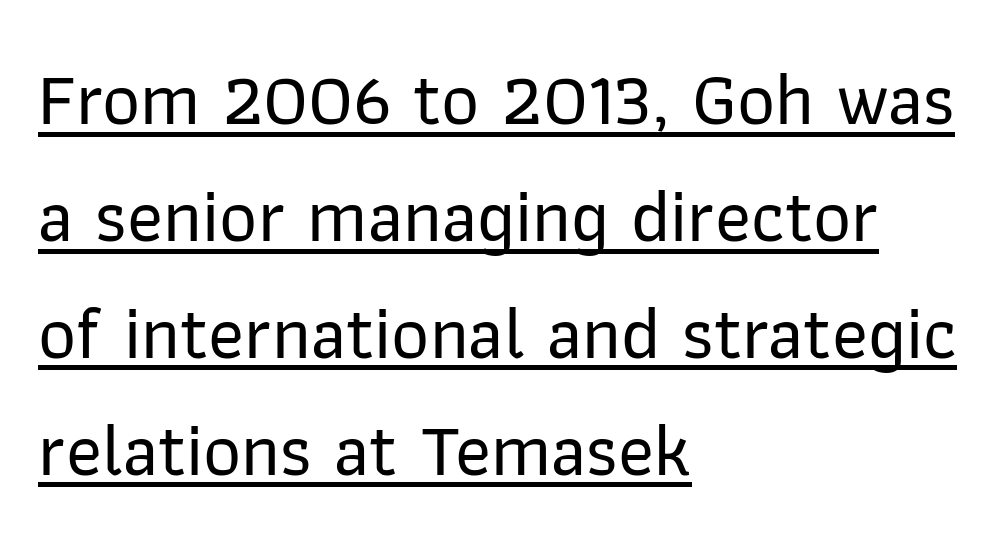
Q: Is the text italic (slanted)? A: No, it is upright.
Q: Is the typeface a serif or a sans-serif typeface? A: Sans-serif.
Q: Is the text underlined? A: Yes.
Q: How is the paragraph aligned? A: Left-aligned.
Q: Is the spacing between letters normal or unusually wide? A: Normal.
Q: Is the spacing between lines tight, normal or loose? A: Normal.
Q: Width (condensed, normal, or wide)? A: Normal.
Q: Stroke contrast? A: Low.
Q: x-height? A: Medium.
Q: Monospaced? A: No.
